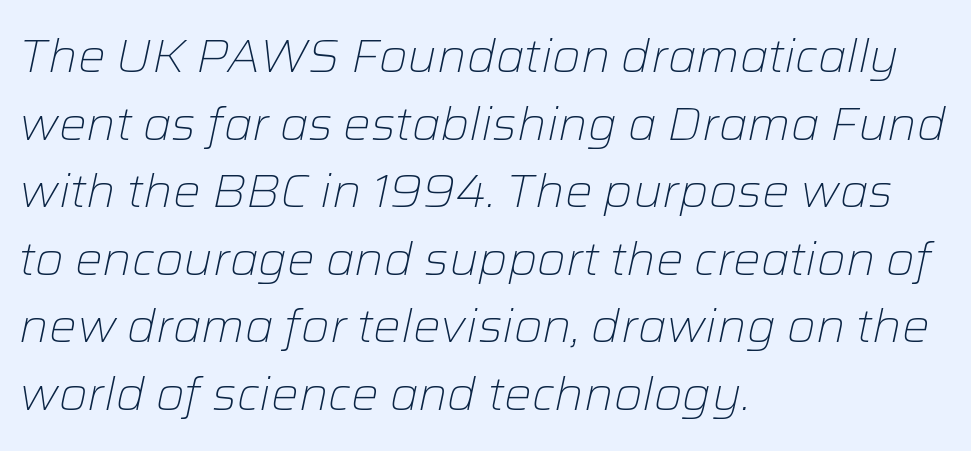
The vertical gap from one line to the next is medium. Here the designer chose a conventional face with non-uniform glyph widths. A quiet, ordinary-to-light weight characterises the typeface. Unmarked baselines from the first word to the last. The compositor pushed each line to the left boundary.
